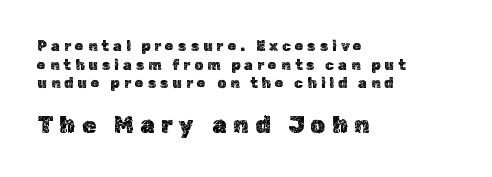
Descender tails drop into unmarked territory. Substantial extra tracking has been applied to these lines. In CSS terms this would be text-align: left. The emphasis by scale lands on block number two, below.
